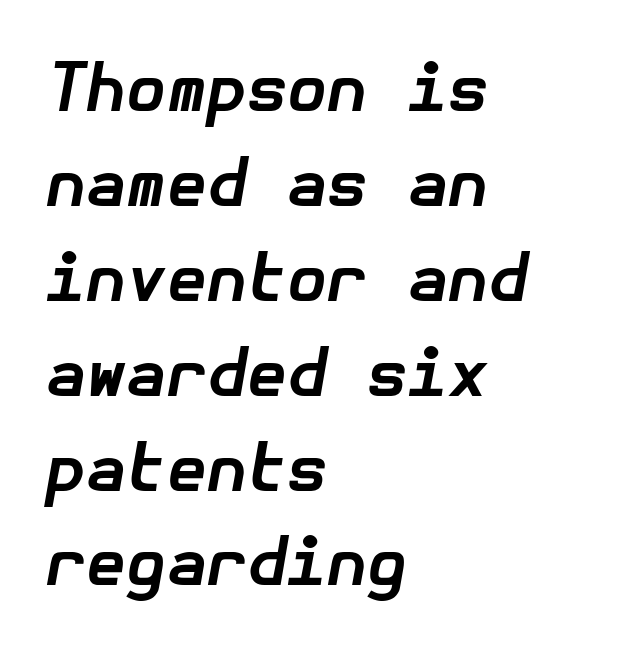
On the weight axis this lands at bold, roughly 700. The horizontal fit of the characters is conventional and even. This rendering uses left alignment, leaving the right contour irregular. The axis of the letterforms is tilted away from vertical.
